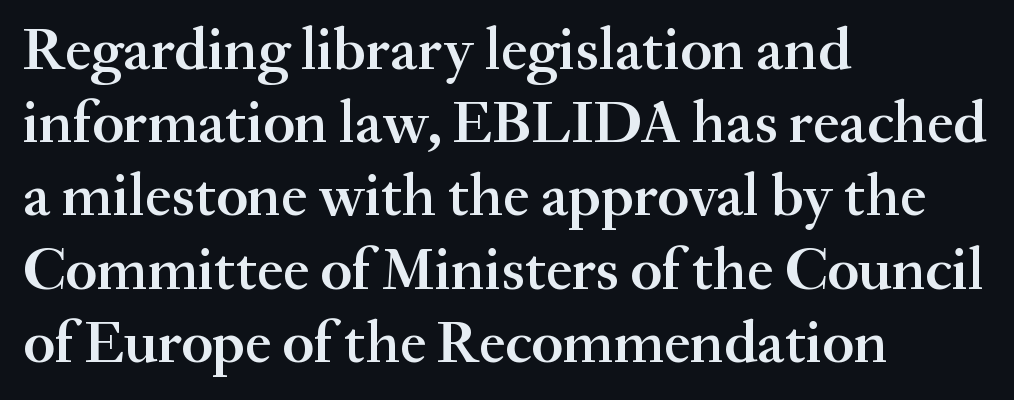
Q: Is the text bold? A: Semi-bold.
Q: Is the text italic (slanted)? A: No, it is upright.
Q: Is the typeface a serif or a sans-serif typeface? A: Serif.
Q: Is the text underlined? A: No.
Q: How is the paragraph aligned? A: Left-aligned.
Q: Is the spacing between letters normal or unusually wide? A: Normal.
Q: Width (condensed, normal, or wide)? A: Normal.
Q: Stroke contrast? A: Medium.
Q: x-height? A: Small.
Q: Monospaced? A: No.
